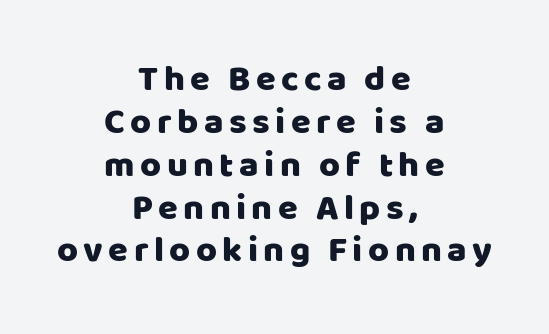
Q: Is the text italic (slanted)? A: No, it is upright.
Q: Is the typeface a serif or a sans-serif typeface? A: Sans-serif.
Q: Is the text underlined? A: No.
Q: How is the paragraph aligned? A: Centered.
Q: Width (condensed, normal, or wide)? A: Normal.
Q: Stroke contrast? A: Low.
Q: x-height? A: Large.
Q: Monospaced? A: No.
